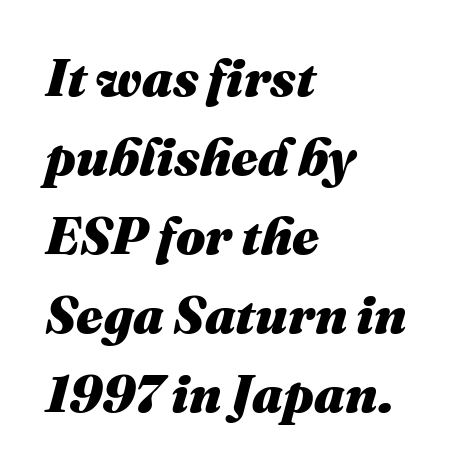
Q: Is the text bold? A: Yes.
Q: Is the text italic (slanted)? A: Yes, it leans right by about 16 degrees.
Q: Is the text underlined? A: No.
Q: How is the paragraph aligned? A: Left-aligned.
Q: Is the spacing between letters normal or unusually wide? A: Normal.
Q: Is the spacing between lines tight, normal or loose? A: Normal.
Q: Width (condensed, normal, or wide)? A: Normal.
Q: Stroke contrast? A: Medium.
Q: x-height? A: Medium.
Q: Monospaced? A: No.
